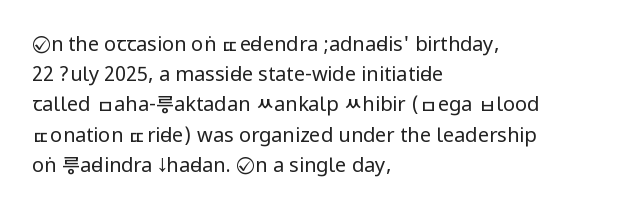
What stands out about the letter spacing? Nothing — it is the standard amount. The axis of the letterforms is exactly vertical. Check the space under the baseline: it is left empty. Evenly set lines give the paragraph a standard silhouette.
